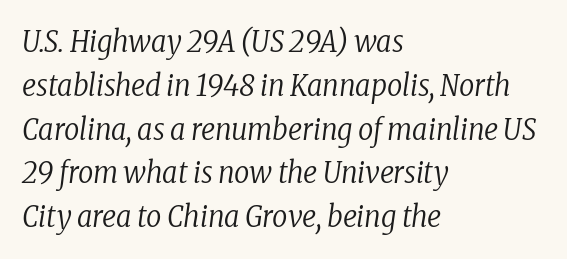
The image shows 30 px regular-weight, condensed serif type, italic (leaning right); set left-aligned, normal line spacing (1.46x), normal letter spacing, not underlined; low stroke contrast and a medium x-height.
